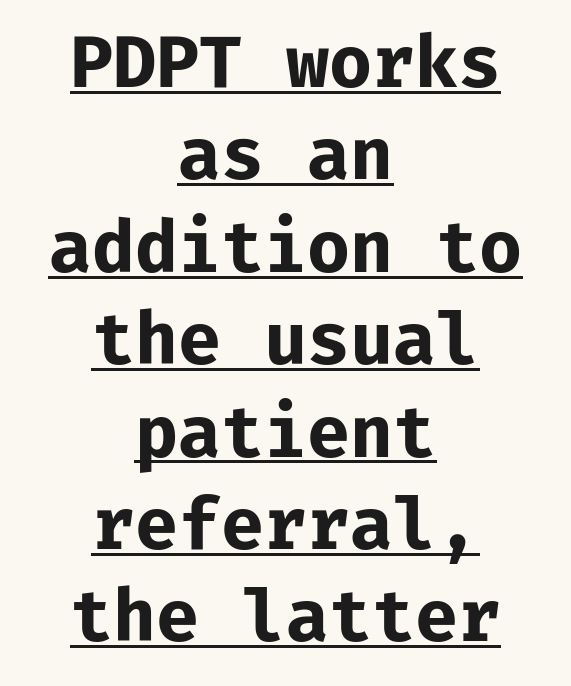
{"serif": "no", "italic": "no", "bold": "yes", "weight": "bold", "width": "normal", "stroke_contrast": "low", "x_height": "medium", "monospaced": "yes", "underline": "yes", "align": "center", "line_spacing": "normal", "line_spacing_ratio": 1.32, "letter_spacing": "normal", "letter_spacing_em": 0.0, "glyph_px": 70}
